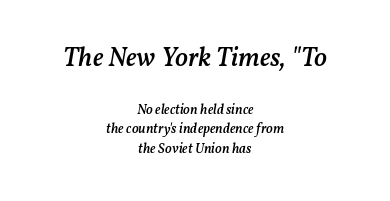
{"italic": "yes", "lean": "right", "slant_degrees": 11, "bold": "semi", "underline": "no", "align": "center", "line_spacing": "normal", "line_spacing_ratio": 1.41, "letter_spacing": "normal", "letter_spacing_em": 0.0, "larger_block": "first", "size_ratio": 1.93, "glyph_px": 27}
